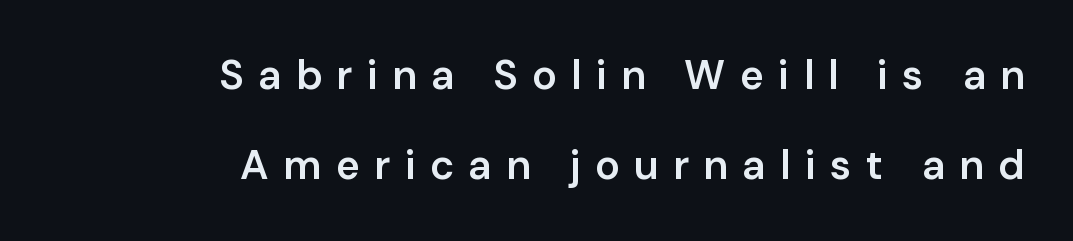
The image shows 41 px semibold sans-serif type, upright; set right-aligned, loose line spacing (2.2x), unusually wide letter spacing (+0.35 em), not underlined; low stroke contrast and a medium x-height.
